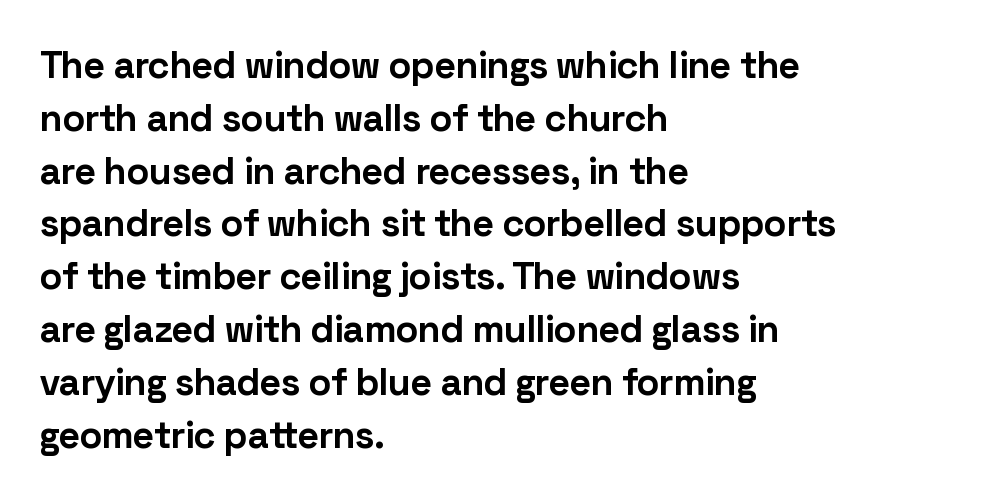
The image shows 38 px bold sans-serif type, upright; set left-aligned, normal line spacing (1.39x), normal letter spacing, not underlined; low stroke contrast and a medium x-height.
